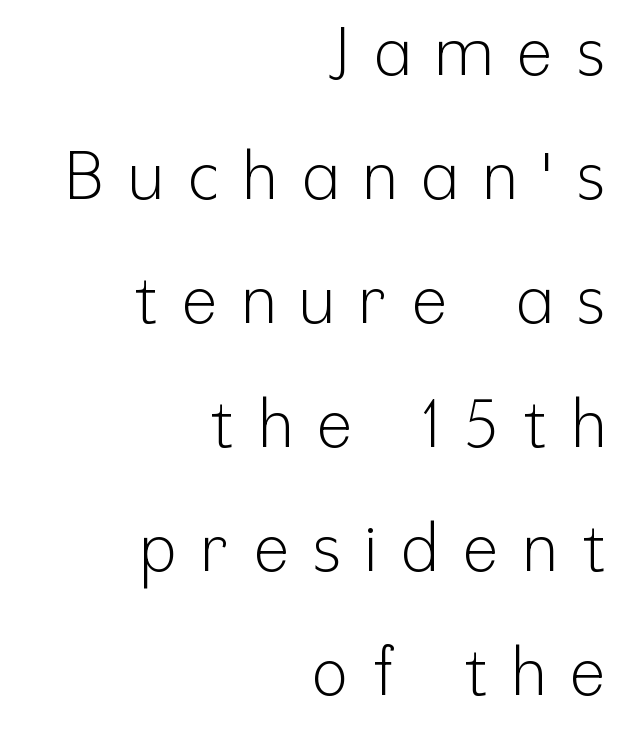
{"serif": "no", "italic": "no", "bold": "no", "weight": "light", "width": "condensed", "stroke_contrast": "low", "x_height": "medium", "monospaced": "no", "underline": "no", "align": "right", "line_spacing_ratio": 1.88, "letter_spacing": "wide", "letter_spacing_em": 0.38, "glyph_px": 66}
